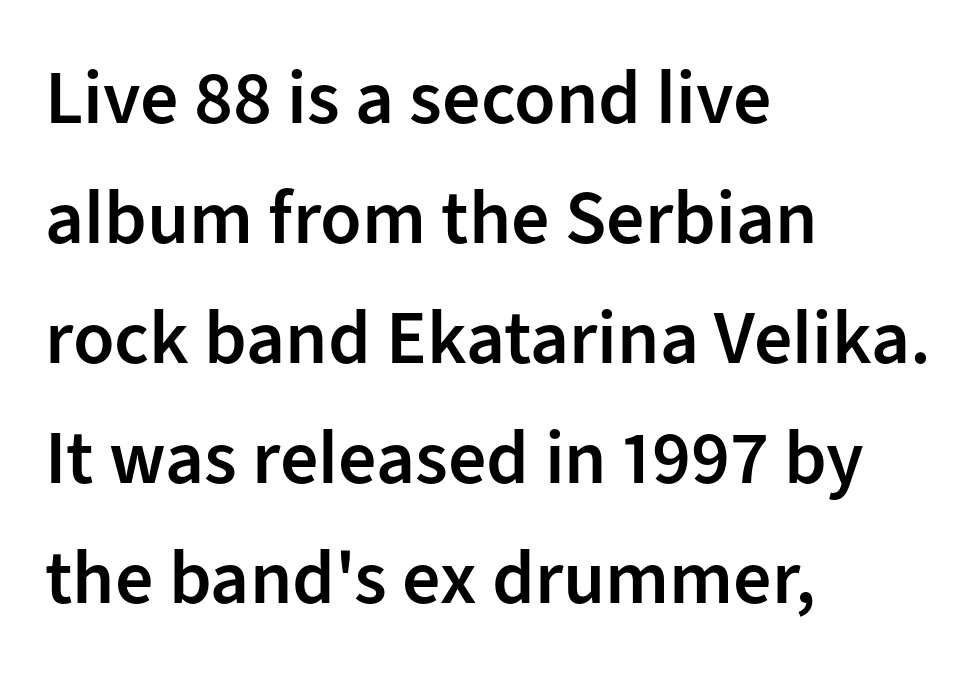
Q: Is the text bold? A: Semi-bold.
Q: Is the text italic (slanted)? A: No, it is upright.
Q: Is the typeface a serif or a sans-serif typeface? A: Sans-serif.
Q: Is the text underlined? A: No.
Q: How is the paragraph aligned? A: Left-aligned.
Q: Is the spacing between letters normal or unusually wide? A: Normal.
Q: Is the spacing between lines tight, normal or loose? A: Normal.
Q: Width (condensed, normal, or wide)? A: Normal.
Q: Stroke contrast? A: Low.
Q: x-height? A: Medium.
Q: Monospaced? A: No.
